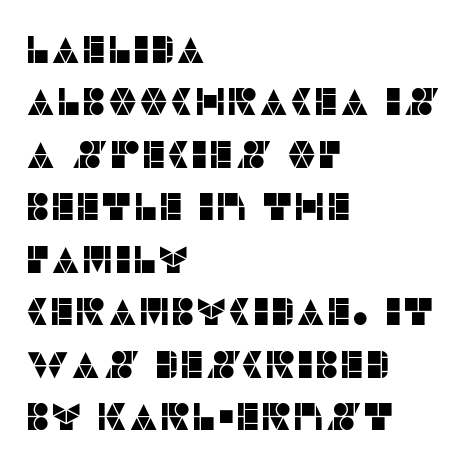
Does extra space separate the letters? No, they use regular spacing. The passage shown is typed in a proportional face where columns would drift. The strip under each line holds only bare page. Regular leading. The typesetter chose a ragged-right arrangement here.
